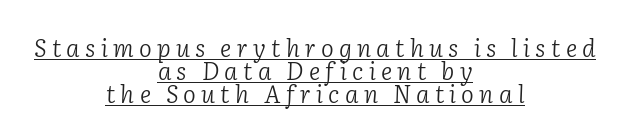
The image shows 24 px text type, italic (leaning right); set centered, tight line spacing (0.95x), unusually wide letter spacing (+0.22 em), underlined.
